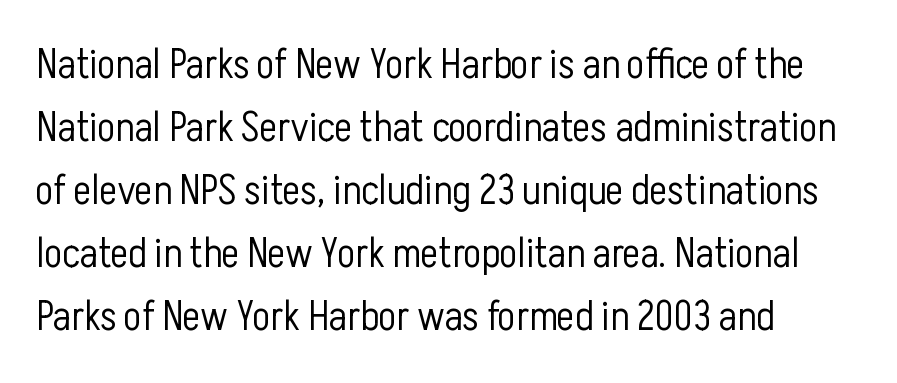
Q: Is the text bold? A: No.
Q: Is the text italic (slanted)? A: No, it is upright.
Q: Is the typeface a serif or a sans-serif typeface? A: Sans-serif.
Q: Is the text underlined? A: No.
Q: How is the paragraph aligned? A: Left-aligned.
Q: Is the spacing between letters normal or unusually wide? A: Normal.
Q: Is the spacing between lines tight, normal or loose? A: Normal.
Q: Width (condensed, normal, or wide)? A: Condensed.
Q: Stroke contrast? A: Low.
Q: x-height? A: Medium.
Q: Monospaced? A: No.
